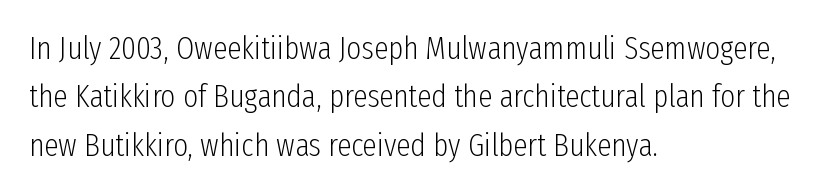
{"serif": "no", "italic": "no", "bold": "no", "weight": "light", "width": "condensed", "stroke_contrast": "low", "x_height": "medium", "monospaced": "no", "underline": "no", "align": "left", "line_spacing": "normal", "line_spacing_ratio": 1.51, "letter_spacing": "normal", "letter_spacing_em": 0.0, "glyph_px": 32}
